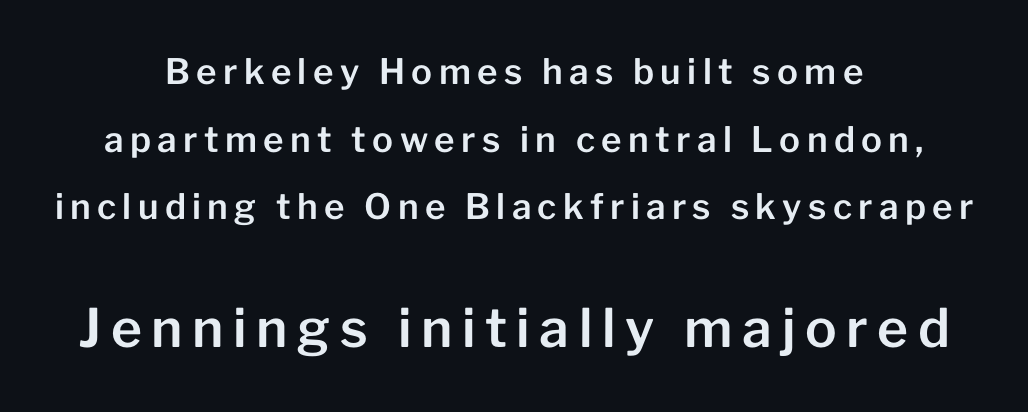
{"serif": "no", "italic": "no", "width": "normal", "stroke_contrast": "low", "x_height": "medium", "monospaced": "no", "underline": "no", "align": "center", "line_spacing": "loose", "line_spacing_ratio": 1.93, "larger_block": "second", "size_ratio": 1.51, "glyph_px": 53}
